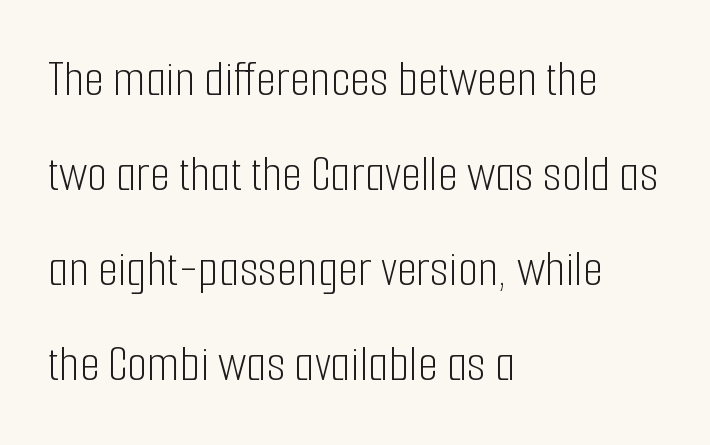
The image shows 52 px light, condensed sans-serif type, upright; set left-aligned, line spacing 1.83x, normal letter spacing, not underlined; low stroke contrast and a medium x-height.
